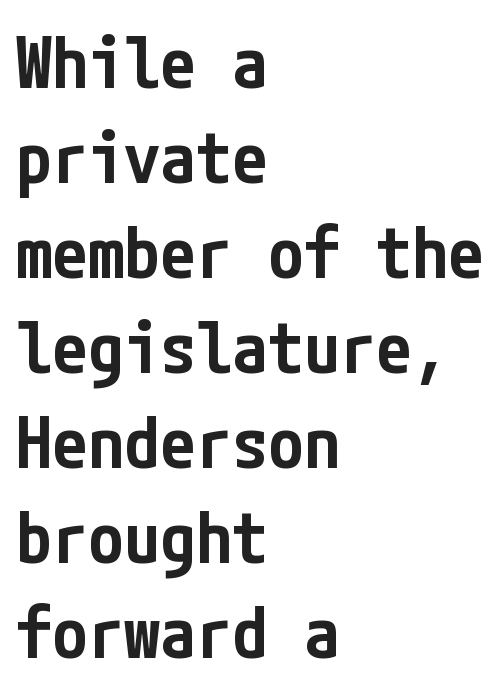
The image shows 72 px semibold, condensed sans-serif type, upright; set left-aligned, normal line spacing (1.32x), normal letter spacing, not underlined; low stroke contrast and a medium x-height.
